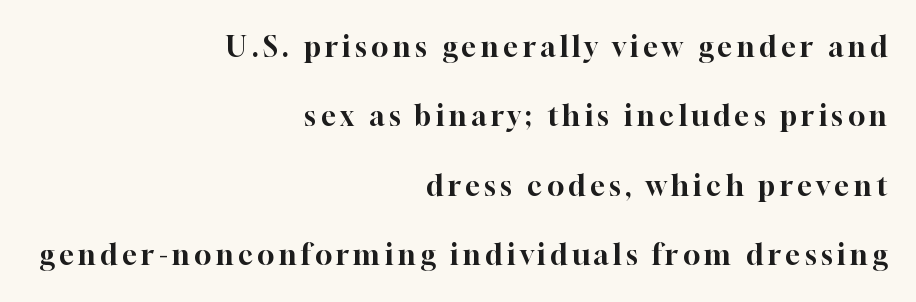
The image shows 28 px serif type, upright; set right-aligned, loose line spacing (2.48x), not underlined; high stroke contrast and a medium x-height.
